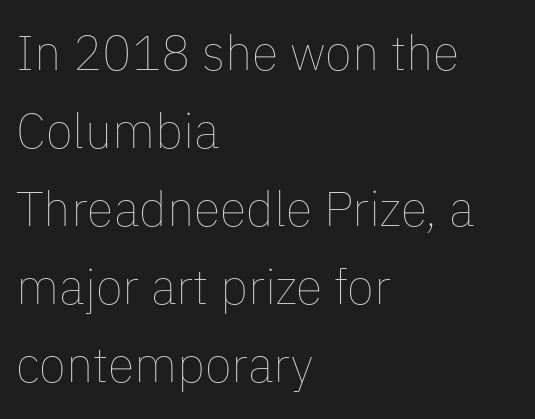
The image shows 49 px thin type, upright; set left-aligned, normal line spacing (1.59x), normal letter spacing, not underlined; low stroke contrast and a medium x-height.
